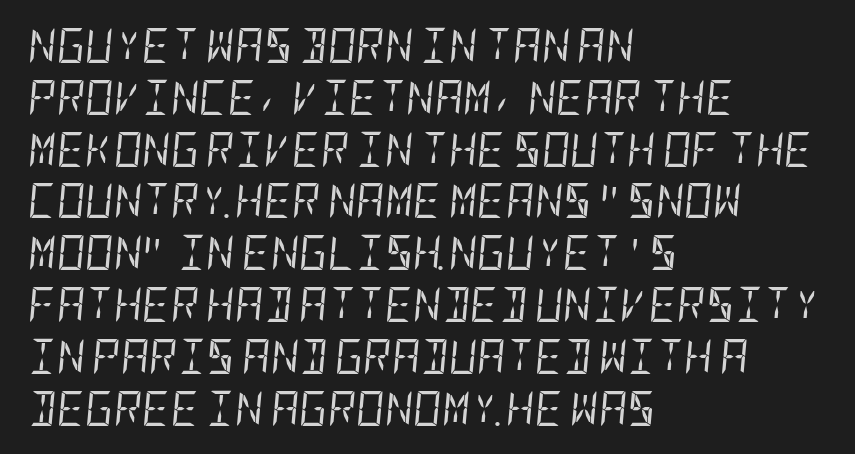
{"italic": "yes", "lean": "right", "slant_degrees": 5, "bold": "no", "weight": "regular", "width": "condensed", "stroke_contrast": "low", "x_height": "large", "underline": "no", "align": "left", "line_spacing": "normal", "line_spacing_ratio": 1.48, "letter_spacing": "normal", "letter_spacing_em": 0.0, "glyph_px": 35}
